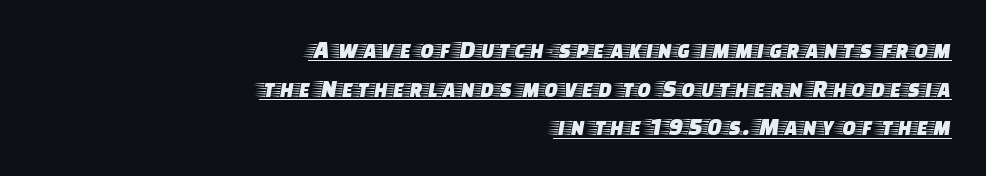
The image shows 25 px text type; set right-aligned, normal line spacing (1.55x), normal letter spacing, underlined.
